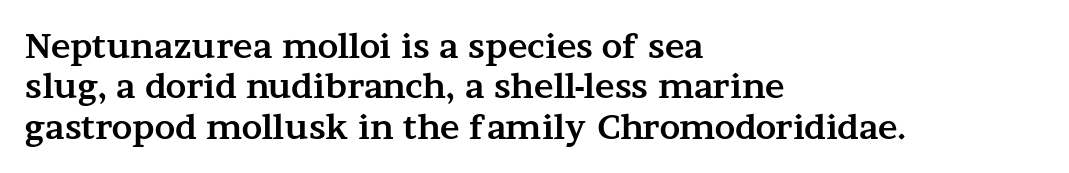
Compared with a centered layout, this one pins lines to the left instead. The letters carry serifs — small finishing strokes at the ends of their stems. The area under the type is left untouched. Typesetter's note: full bold, strokes at maximum text heaviness. The letters stand straight up with perfectly vertical stems.
